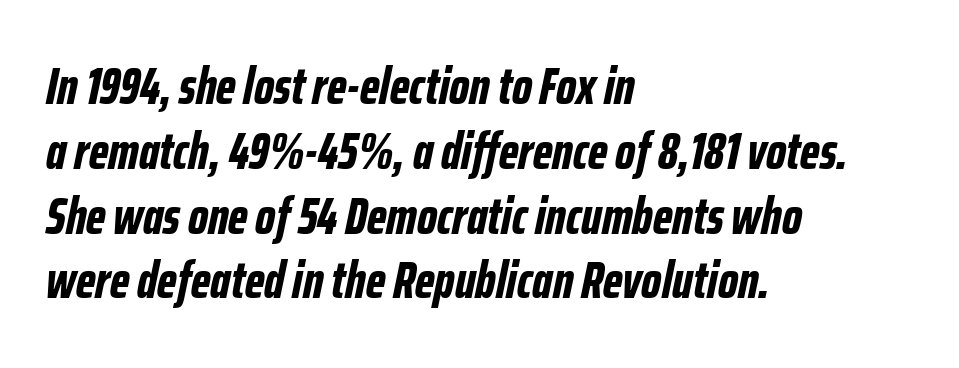
Q: Is the text bold? A: Yes.
Q: Is the text italic (slanted)? A: Yes, it leans right by about 12 degrees.
Q: Is the text underlined? A: No.
Q: How is the paragraph aligned? A: Left-aligned.
Q: Is the spacing between letters normal or unusually wide? A: Normal.
Q: Is the spacing between lines tight, normal or loose? A: Normal.
Q: Width (condensed, normal, or wide)? A: Condensed.
Q: Stroke contrast? A: Low.
Q: x-height? A: Medium.
Q: Monospaced? A: No.
